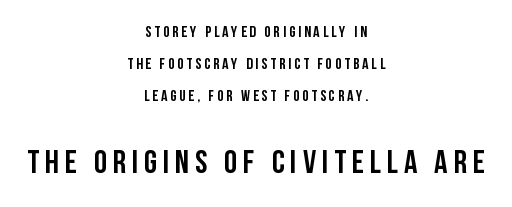
Q: Is the text bold? A: Yes.
Q: Is the text italic (slanted)? A: No, it is upright.
Q: Is the typeface a serif or a sans-serif typeface? A: Sans-serif.
Q: Is the text underlined? A: No.
Q: How is the paragraph aligned? A: Centered.
Q: Is the spacing between lines tight, normal or loose? A: Loose.
Q: Which block of text is set in a larger size, the first (top) or the second (bottom)? A: The second (bottom) one.
Q: Width (condensed, normal, or wide)? A: Condensed.
Q: Stroke contrast? A: Low.
Q: x-height? A: Large.
Q: Monospaced? A: No.
